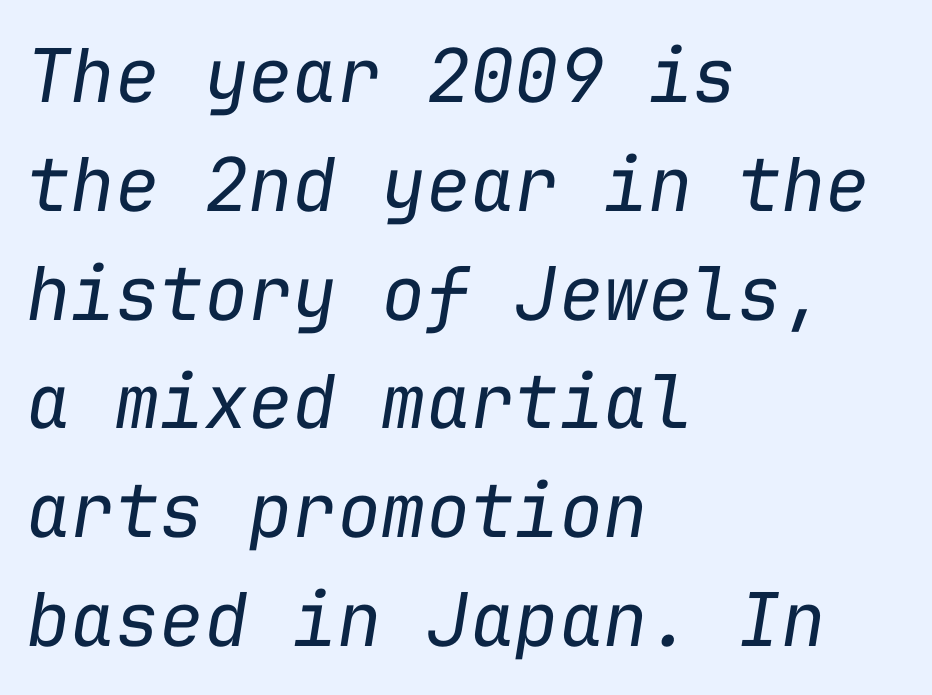
The image shows 74 px regular-weight type, italic (leaning right), monospaced; set left-aligned, normal line spacing (1.47x), normal letter spacing, not underlined; low stroke contrast and a medium x-height.
